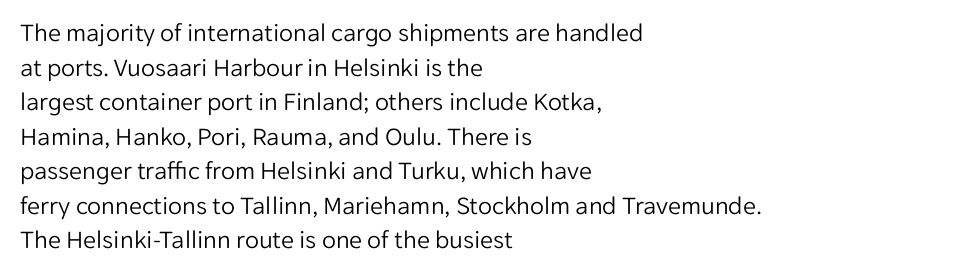
Q: Is the text bold? A: No.
Q: Is the text italic (slanted)? A: No, it is upright.
Q: Is the text underlined? A: No.
Q: How is the paragraph aligned? A: Left-aligned.
Q: Is the spacing between letters normal or unusually wide? A: Normal.
Q: Is the spacing between lines tight, normal or loose? A: Normal.
